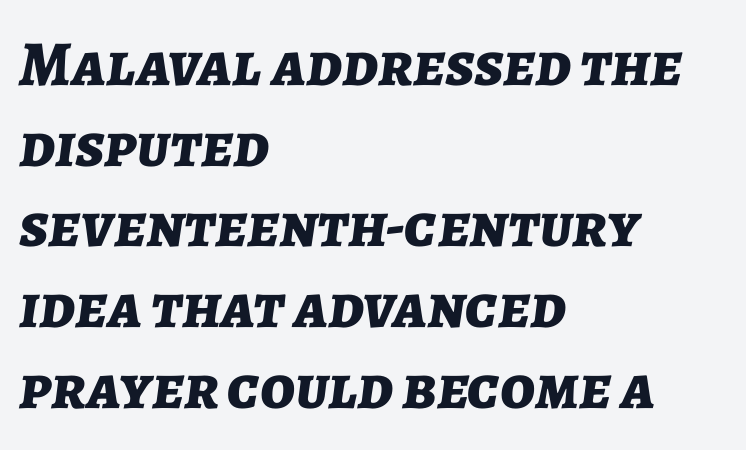
Q: Is the text bold? A: Yes.
Q: Is the text italic (slanted)? A: Yes, it leans right by about 7 degrees.
Q: Is the text underlined? A: No.
Q: How is the paragraph aligned? A: Left-aligned.
Q: Is the spacing between letters normal or unusually wide? A: Normal.
Q: Is the spacing between lines tight, normal or loose? A: Normal.
Q: Width (condensed, normal, or wide)? A: Normal.
Q: Stroke contrast? A: Low.
Q: x-height? A: Medium.
Q: Monospaced? A: No.
